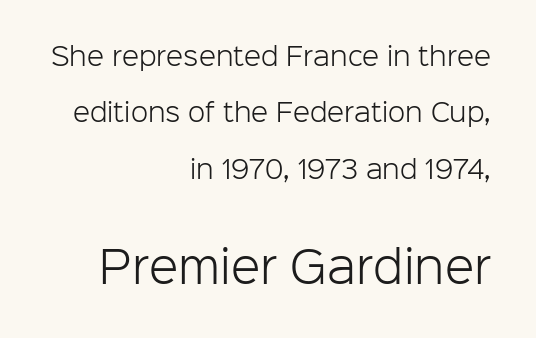
{"serif": "no", "italic": "no", "bold": "no", "weight": "light", "width": "normal", "stroke_contrast": "low", "x_height": "medium", "monospaced": "no", "underline": "no", "align": "right", "line_spacing": "loose", "line_spacing_ratio": 2.26, "letter_spacing": "normal", "letter_spacing_em": 0.0, "larger_block": "second", "size_ratio": 1.72, "glyph_px": 43}
